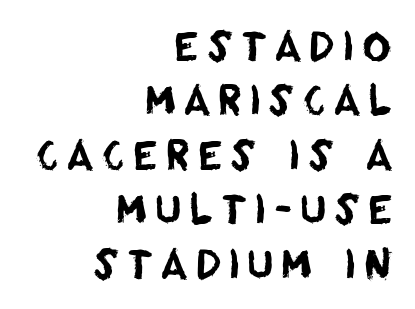
{"serif": "no", "width": "normal", "stroke_contrast": "low", "x_height": "large", "monospaced": "no", "underline": "no", "align": "right", "line_spacing": "normal", "line_spacing_ratio": 1.36, "glyph_px": 40}
